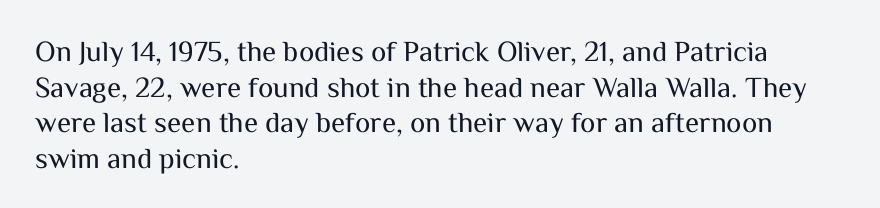
The image shows 29 px regular-weight sans-serif type, upright; set left-aligned, line spacing 1.23x, normal letter spacing, not underlined; medium stroke contrast and a medium x-height.
